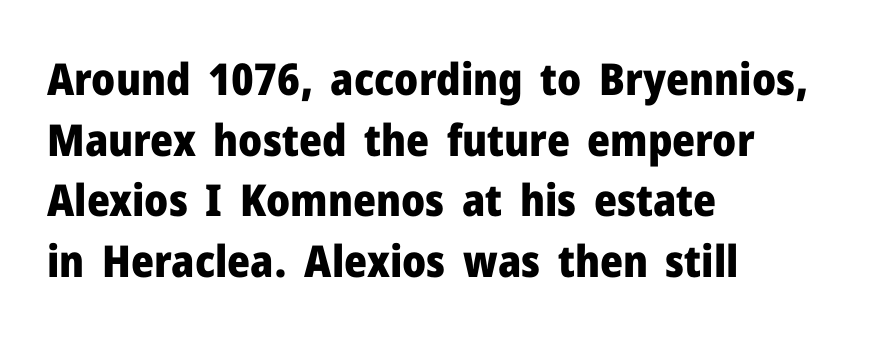
The image shows 44 px heavy sans-serif type, upright; set left-aligned, normal line spacing (1.38x), normal letter spacing, not underlined; low stroke contrast and a medium x-height.
